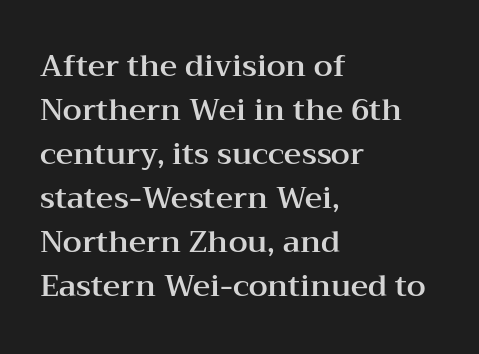
{"serif": "yes", "italic": "no", "width": "wide", "stroke_contrast": "medium", "x_height": "medium", "monospaced": "no", "underline": "no", "align": "left", "line_spacing": "normal", "line_spacing_ratio": 1.47, "letter_spacing": "normal", "letter_spacing_em": 0.0, "glyph_px": 30}
